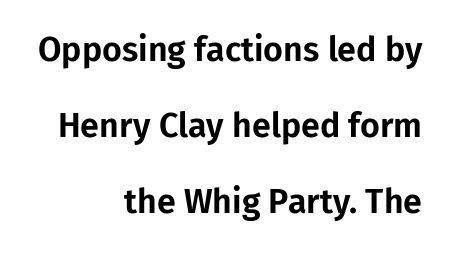
The lettering holds an erect, upright posture throughout. The passage shown stacks its lines with a broad gap. The face used here is proportionally spaced, like ordinary book or web type. Only glyphs here, with clear space below each row. Between one letter and the next there's only the usual sliver of space. The rag falls on the left side of this text block.
